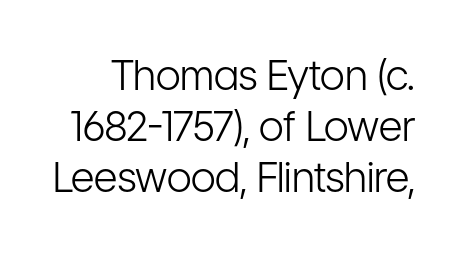
Q: Is the text bold? A: No.
Q: Is the text italic (slanted)? A: No, it is upright.
Q: Is the typeface a serif or a sans-serif typeface? A: Sans-serif.
Q: Is the text underlined? A: No.
Q: Is the spacing between letters normal or unusually wide? A: Normal.
Q: Is the spacing between lines tight, normal or loose? A: Normal.
Q: Width (condensed, normal, or wide)? A: Condensed.
Q: Stroke contrast? A: Low.
Q: x-height? A: Medium.
Q: Monospaced? A: No.
